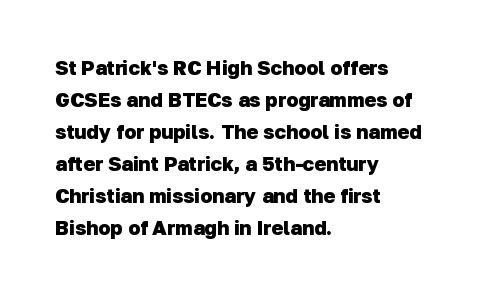
{"bold": "yes", "underline": "no", "align": "left", "line_spacing": "normal", "line_spacing_ratio": 1.6, "letter_spacing": "normal", "letter_spacing_em": 0.0, "glyph_px": 20}
